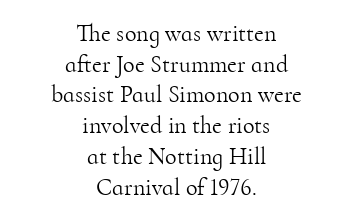
{"italic": "no", "bold": "no", "underline": "no", "align": "center", "line_spacing": "normal", "line_spacing_ratio": 1.28, "letter_spacing": "normal", "letter_spacing_em": 0.0, "glyph_px": 24}
